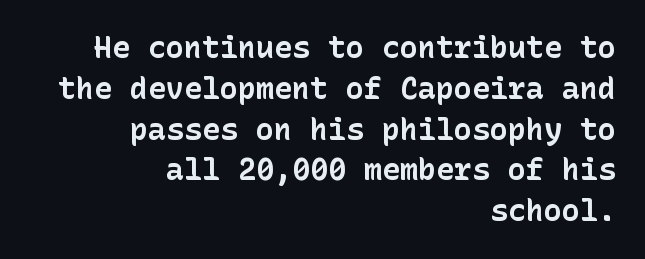
Upright lettering throughout. The passage shown is not underscored anywhere. Each word holds together tightly as a unit, with standard inter-letter gaps. Is the block centered? No — it sits flush against the right margin. Vertical spacing — default.
